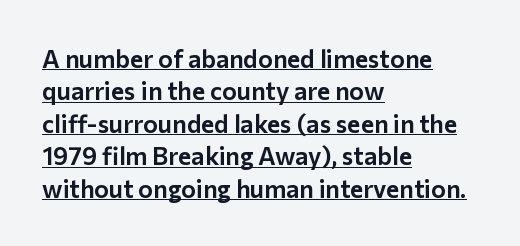
Q: Is the text italic (slanted)? A: No, it is upright.
Q: Is the text underlined? A: Yes.
Q: How is the paragraph aligned? A: Left-aligned.
Q: Is the spacing between letters normal or unusually wide? A: Normal.
Q: Is the spacing between lines tight, normal or loose? A: Normal.
